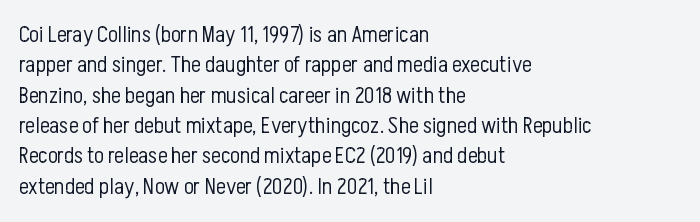
{"italic": "no", "bold": "no", "underline": "no", "align": "left", "line_spacing": "normal", "line_spacing_ratio": 1.32, "letter_spacing": "normal", "letter_spacing_em": 0.0, "glyph_px": 23}
